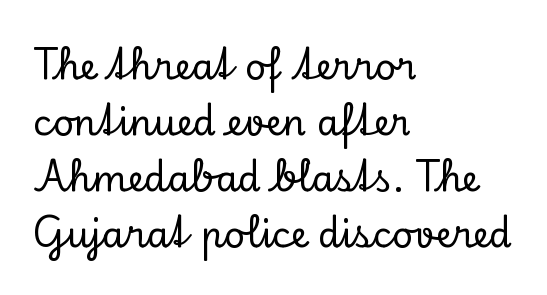
Q: Is the text italic (slanted)? A: No, it is upright.
Q: Is the text underlined? A: No.
Q: How is the paragraph aligned? A: Left-aligned.
Q: Is the spacing between letters normal or unusually wide? A: Normal.
Q: Is the spacing between lines tight, normal or loose? A: Normal.
Q: Width (condensed, normal, or wide)? A: Normal.
Q: Stroke contrast? A: Low.
Q: x-height? A: Small.
Q: Monospaced? A: No.
